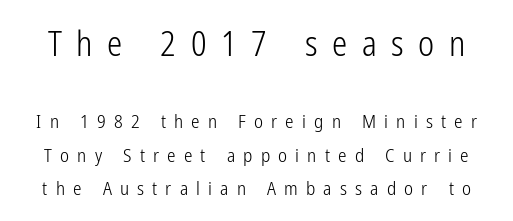
Q: Is the text bold? A: No.
Q: Is the text italic (slanted)? A: No, it is upright.
Q: Is the typeface a serif or a sans-serif typeface? A: Sans-serif.
Q: Is the text underlined? A: No.
Q: Is the spacing between letters normal or unusually wide? A: Unusually wide.
Q: Which block of text is set in a larger size, the first (top) or the second (bottom)? A: The first (top) one.
Q: Width (condensed, normal, or wide)? A: Condensed.
Q: Stroke contrast? A: Low.
Q: x-height? A: Medium.
Q: Monospaced? A: No.
